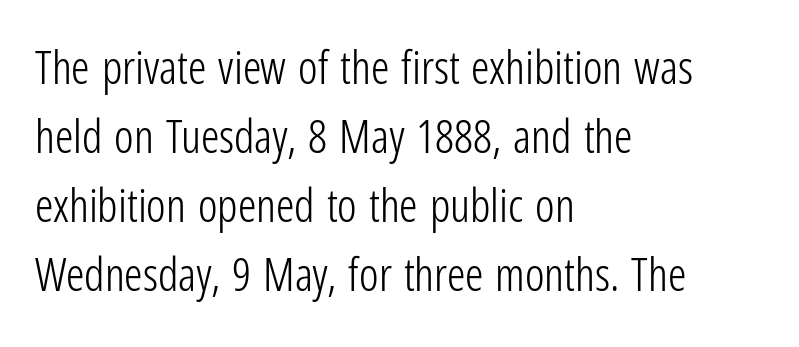
{"serif": "no", "italic": "no", "bold": "no", "weight": "light", "width": "condensed", "stroke_contrast": "low", "x_height": "medium", "monospaced": "no", "underline": "no", "align": "left", "line_spacing": "normal", "line_spacing_ratio": 1.5, "letter_spacing": "normal", "letter_spacing_em": 0.0, "glyph_px": 46}
